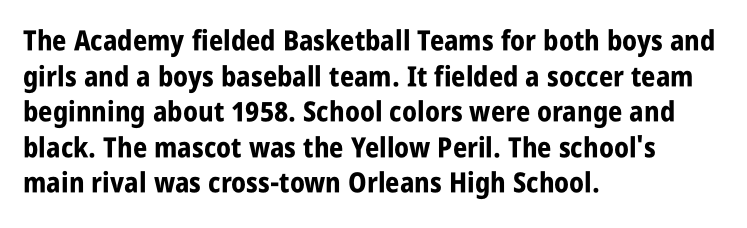
{"serif": "no", "italic": "no", "bold": "yes", "weight": "bold", "width": "condensed", "stroke_contrast": "low", "x_height": "large", "monospaced": "no", "underline": "no", "align": "left", "line_spacing": "normal", "line_spacing_ratio": 1.27, "letter_spacing": "normal", "letter_spacing_em": 0.0, "glyph_px": 28}
